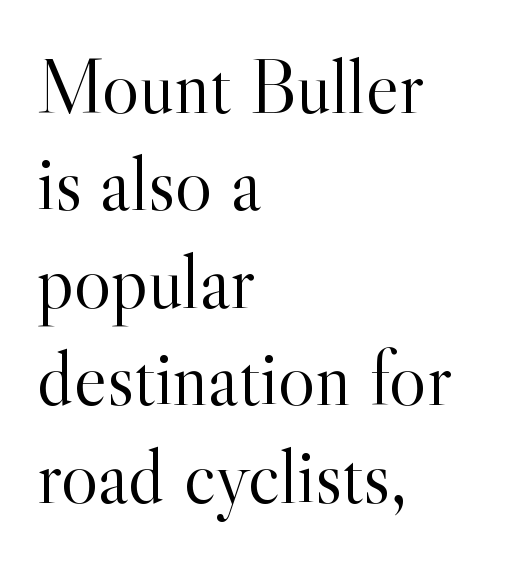
Posture: vertical. The gap between lines stays unmarked. Each line starts at the same left margin while the right side varies. Weight: not bold — regular or lighter. You could not count columns in this text — the font is proportionally spaced.
